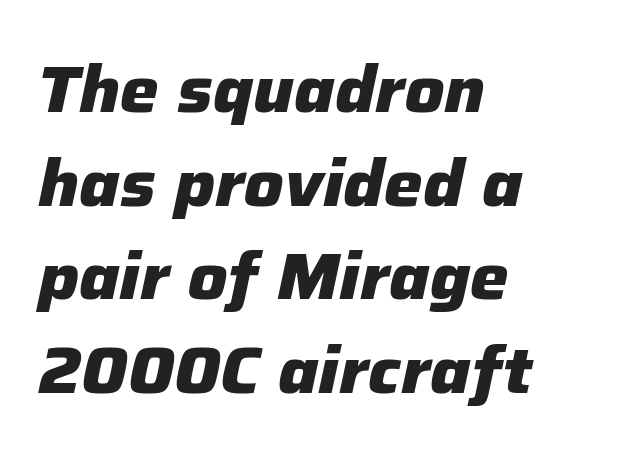
This sample keeps an unexceptional amount of space between lines. Plain, unruled lines of type. Line beginnings align vertically; line endings do not. Observe the lean: these are italic letterforms. Heavy-handed strokes throughout: this text is bold. The passage shown is typed in a proportional face where columns would drift.
